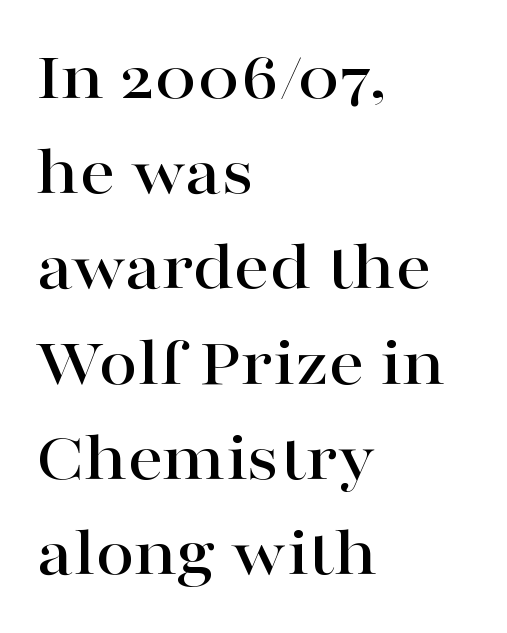
The image shows 70 px wide serif type, upright; set left-aligned, normal line spacing (1.36x), normal letter spacing, not underlined; high stroke contrast and a medium x-height.
